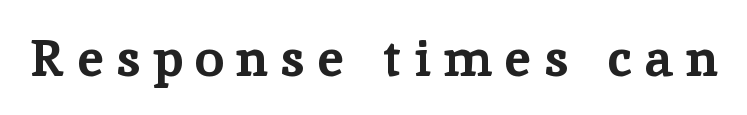
{"serif": "yes", "italic": "no", "bold": "yes", "weight": "bold", "width": "normal", "stroke_contrast": "low", "x_height": "medium", "monospaced": "no", "underline": "no", "letter_spacing": "wide", "letter_spacing_em": 0.25, "glyph_px": 52}
